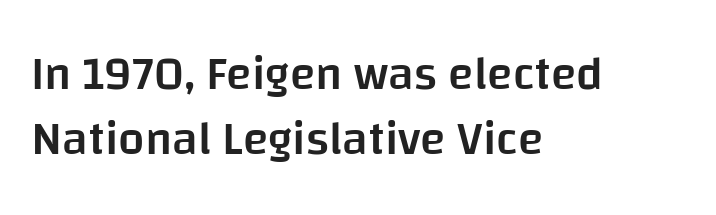
The image shows 47 px semibold sans-serif type, upright; set left-aligned, normal line spacing (1.39x), normal letter spacing, not underlined; low stroke contrast and a large x-height.
